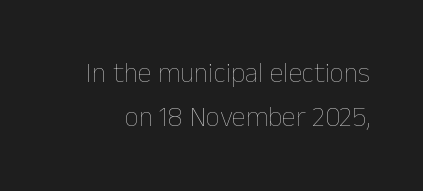
The letters advance in unequal steps, a hallmark of proportional type. The string is rendered with underlining switched off. Weight: in the light-to-regular range. These lines keep a tight, regular rhythm from letter to letter.
